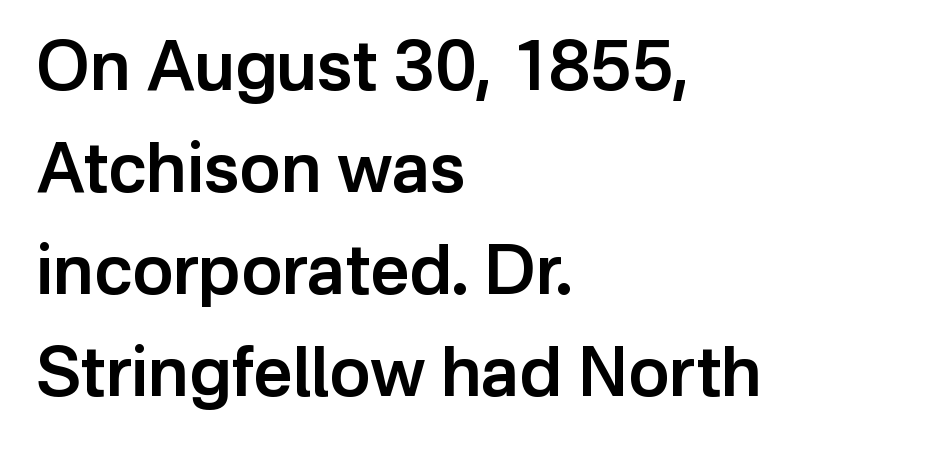
The image shows 69 px semibold sans-serif type, upright; set left-aligned, normal line spacing (1.48x), normal letter spacing, not underlined; low stroke contrast and a medium x-height.
